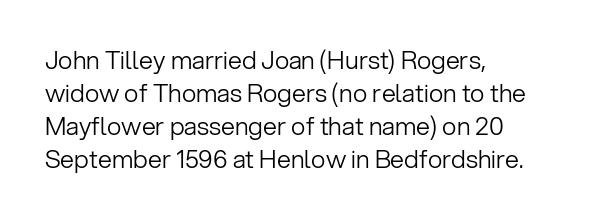
The setting favours the left margin, as ordinary paragraphs usually do. The letters stand upright; this is a roman face. Does the leading feel generous? No, just average. The passage shown has conventional tracking throughout. Each stroke keeps to a modest, everyday thickness or less.
